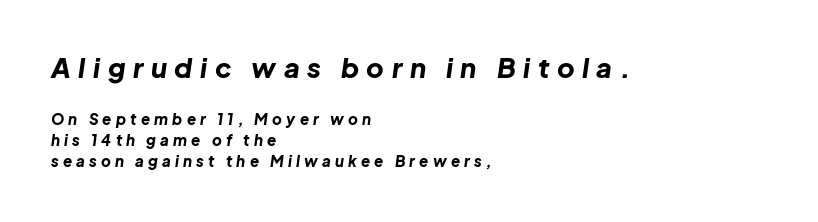
{"italic": "yes", "lean": "right", "slant_degrees": 8, "bold": "yes", "underline": "no", "align": "left", "line_spacing": "normal", "line_spacing_ratio": 1.39, "letter_spacing": "wide", "letter_spacing_em": 0.28, "larger_block": "first", "size_ratio": 1.8, "glyph_px": 27}
